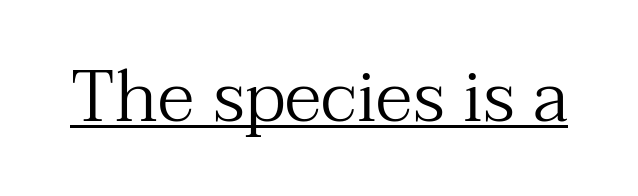
Q: Is the text bold? A: No.
Q: Is the text italic (slanted)? A: No, it is upright.
Q: Is the typeface a serif or a sans-serif typeface? A: Serif.
Q: Is the text underlined? A: Yes.
Q: Is the spacing between letters normal or unusually wide? A: Normal.
Q: Width (condensed, normal, or wide)? A: Normal.
Q: Stroke contrast? A: Medium.
Q: x-height? A: Medium.
Q: Monospaced? A: No.
